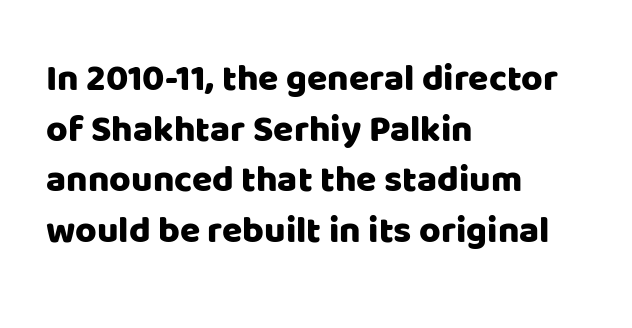
Q: Is the text italic (slanted)? A: No, it is upright.
Q: Is the typeface a serif or a sans-serif typeface? A: Sans-serif.
Q: Is the text underlined? A: No.
Q: How is the paragraph aligned? A: Left-aligned.
Q: Is the spacing between letters normal or unusually wide? A: Normal.
Q: Is the spacing between lines tight, normal or loose? A: Normal.
Q: Width (condensed, normal, or wide)? A: Normal.
Q: Stroke contrast? A: Low.
Q: x-height? A: Large.
Q: Monospaced? A: No.
